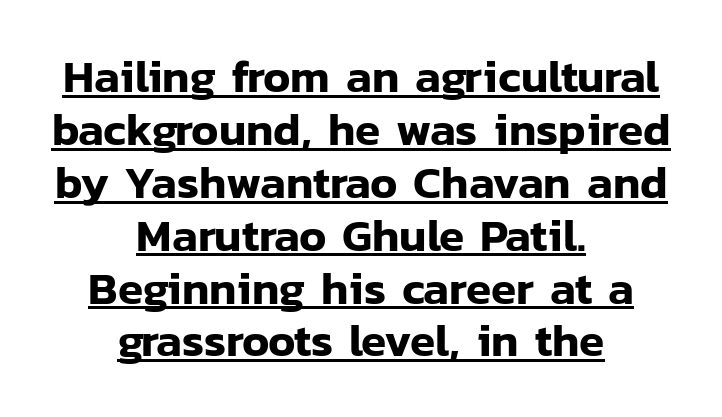
Q: Is the text italic (slanted)? A: No, it is upright.
Q: Is the typeface a serif or a sans-serif typeface? A: Sans-serif.
Q: Is the text underlined? A: Yes.
Q: How is the paragraph aligned? A: Centered.
Q: Is the spacing between letters normal or unusually wide? A: Normal.
Q: Is the spacing between lines tight, normal or loose? A: Tight.
Q: Width (condensed, normal, or wide)? A: Normal.
Q: Stroke contrast? A: Low.
Q: x-height? A: Medium.
Q: Monospaced? A: No.
